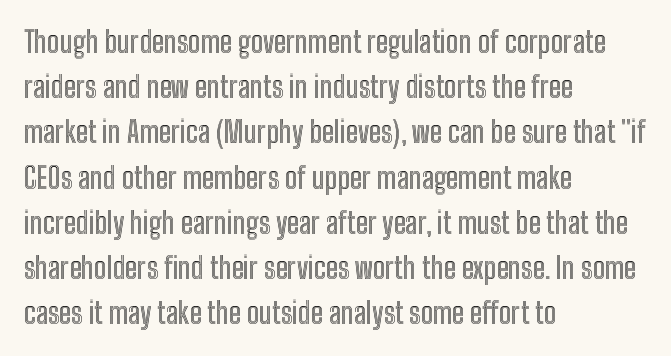
The image shows 29 px condensed type, upright; set left-aligned, normal line spacing (1.56x), normal letter spacing, not underlined; a medium x-height.
